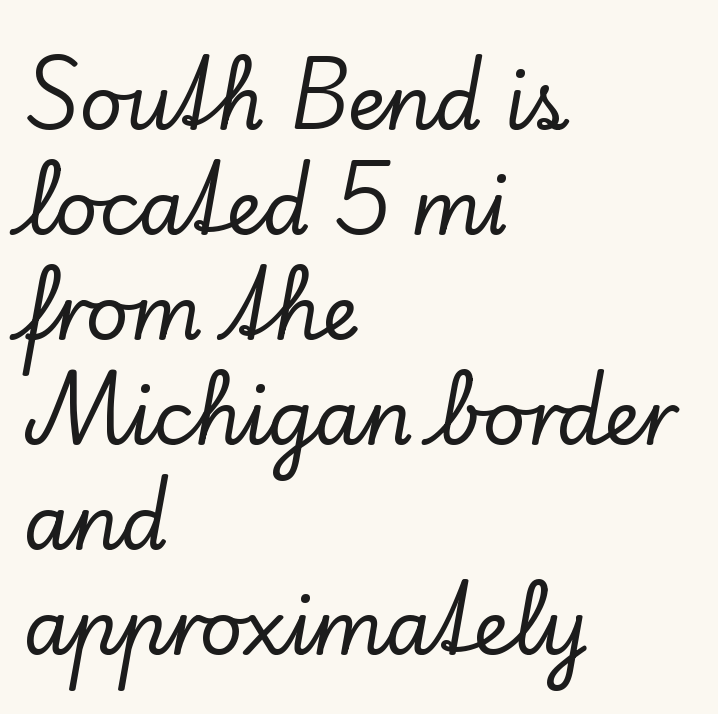
{"serif": "yes", "width": "normal", "stroke_contrast": "low", "x_height": "small", "monospaced": "no", "underline": "no", "align": "left", "line_spacing": "normal", "line_spacing_ratio": 1.4, "letter_spacing": "normal", "letter_spacing_em": 0.0, "glyph_px": 75}
